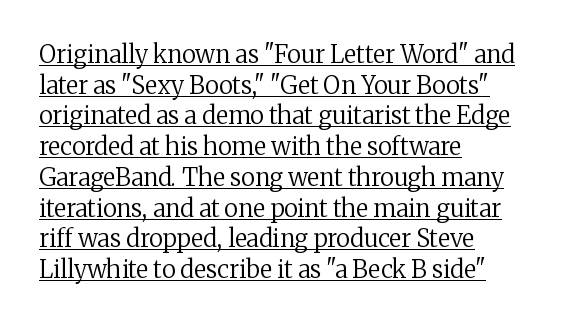
{"italic": "no", "bold": "no", "underline": "yes", "align": "left", "line_spacing": "normal", "line_spacing_ratio": 1.28, "letter_spacing": "normal", "letter_spacing_em": 0.0, "glyph_px": 24}
